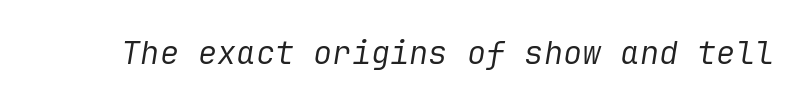
The image shows 32 px regular-weight type, italic (leaning right); set normal letter spacing, not underlined; low stroke contrast and a medium x-height.
